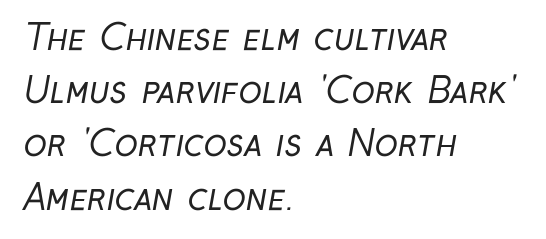
The image shows 35 px regular-weight, condensed sans-serif type; set left-aligned, normal line spacing (1.52x), normal letter spacing, not underlined; low stroke contrast and a medium x-height.
